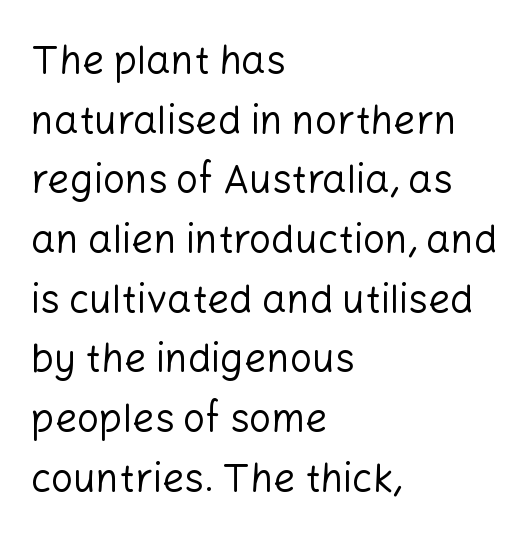
Note: no serifs on the glyphs. The rendering anchors every line to the left-hand side. Does the lettering tilt? It doesn't — this is upright. The horizontal fit of the characters is conventional and even. Letters have the restrained weight of plain body copy at most. The baseline area is clear.
